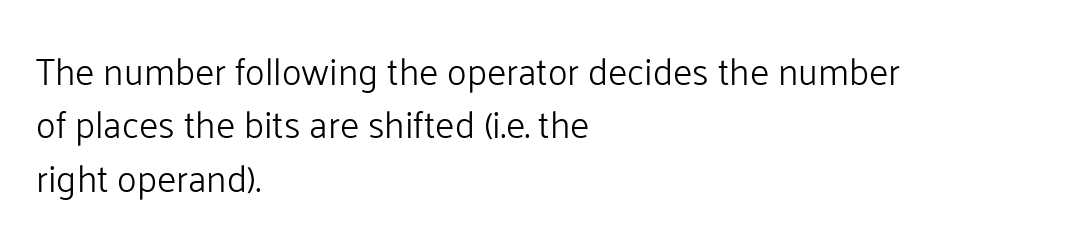
You could not count columns in this text — the font is proportionally spaced. The compositor pushed each line to the left boundary. Is there much room between lines? A standard amount, neither cramped nor airy. Words float on clear page, feet unadorned. No extra ink here — the face is not bold. Is there any slant? The stems are plumb.
